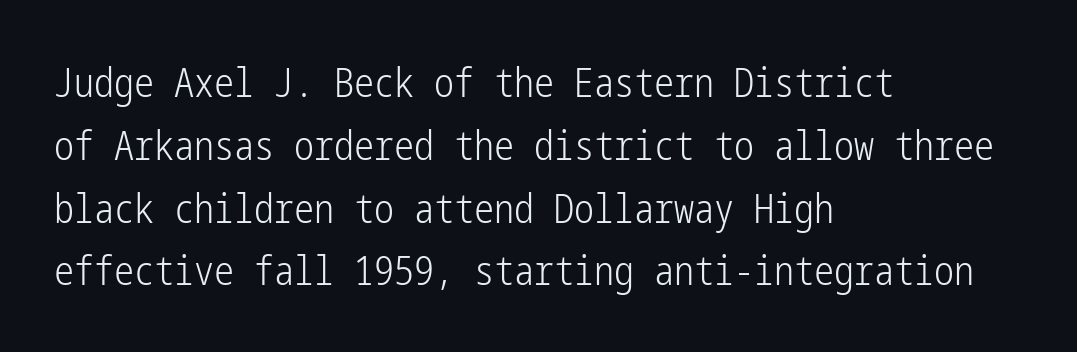
The glyphs in this specimen are sans serif. Underline: absent. It's the straight-up-and-down kind of type. The rendering anchors every line to the left-hand side.
